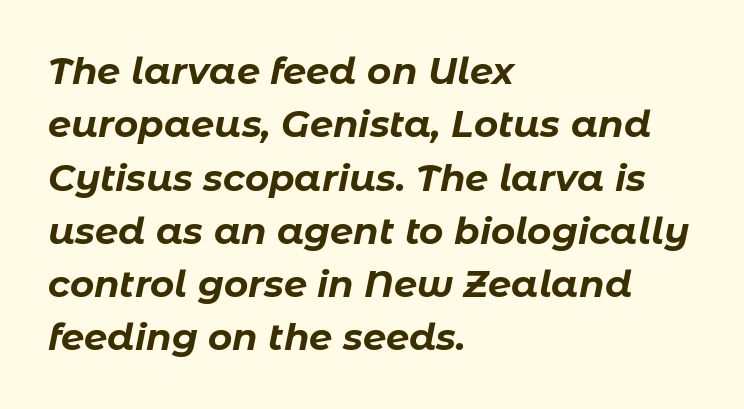
Q: Is the text bold? A: Yes.
Q: Is the text italic (slanted)? A: Yes, it leans right by about 11 degrees.
Q: Is the text underlined? A: No.
Q: How is the paragraph aligned? A: Left-aligned.
Q: Is the spacing between letters normal or unusually wide? A: Normal.
Q: Is the spacing between lines tight, normal or loose? A: Normal.
Q: Width (condensed, normal, or wide)? A: Normal.
Q: Stroke contrast? A: Low.
Q: x-height? A: Medium.
Q: Monospaced? A: No.
